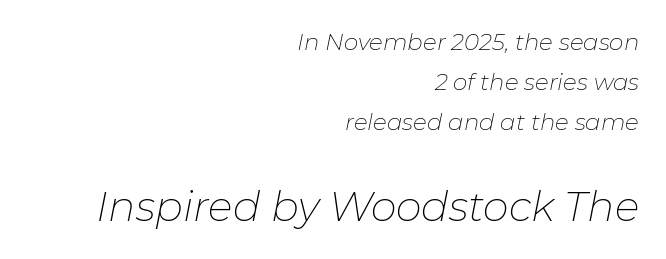
Q: Is the text bold? A: No.
Q: Is the text italic (slanted)? A: Yes, it leans right by about 11 degrees.
Q: Is the text underlined? A: No.
Q: How is the paragraph aligned? A: Right-aligned.
Q: Is the spacing between letters normal or unusually wide? A: Normal.
Q: Which block of text is set in a larger size, the first (top) or the second (bottom)? A: The second (bottom) one.
Q: Width (condensed, normal, or wide)? A: Normal.
Q: Stroke contrast? A: Low.
Q: x-height? A: Medium.
Q: Monospaced? A: No.
